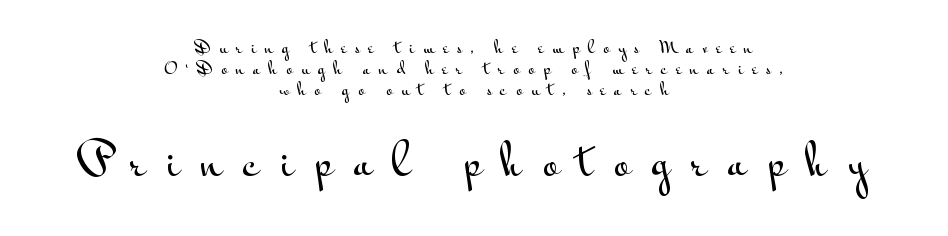
{"serif": "no", "width": "wide", "stroke_contrast": "medium", "x_height": "small", "monospaced": "no", "underline": "no", "align": "center", "line_spacing_ratio": 1.24, "letter_spacing": "wide", "letter_spacing_em": 0.5, "larger_block": "second", "size_ratio": 2.47, "glyph_px": 42}
